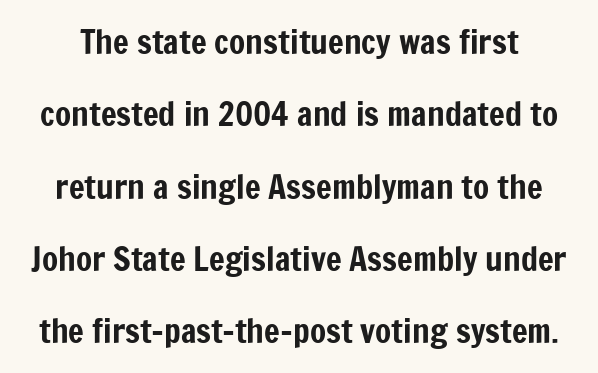
The image shows 33 px condensed sans-serif type, upright; set loose line spacing (2.19x), normal letter spacing, not underlined; low stroke contrast and a medium x-height.
